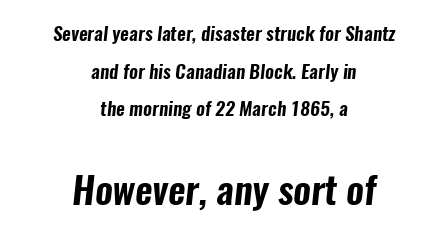
The image shows 38 px condensed sans-serif type; set centered, loose line spacing (1.98x), normal letter spacing, not underlined; the second (bottom) block is 2.0x larger; low stroke contrast and a medium x-height.
